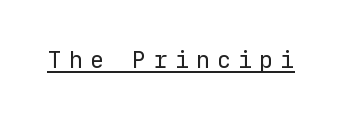
Q: Is the text bold? A: No.
Q: Is the text italic (slanted)? A: No, it is upright.
Q: Is the text underlined? A: Yes.
Q: Is the spacing between letters normal or unusually wide? A: Unusually wide.
